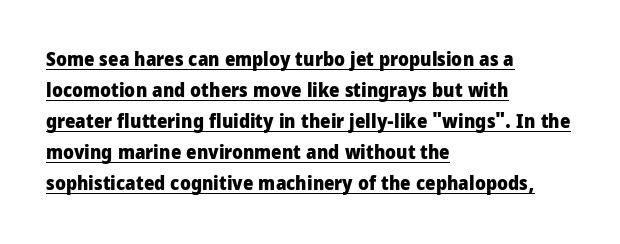
The image shows 20 px bold type, upright; set left-aligned, normal line spacing (1.55x), normal letter spacing, underlined.
